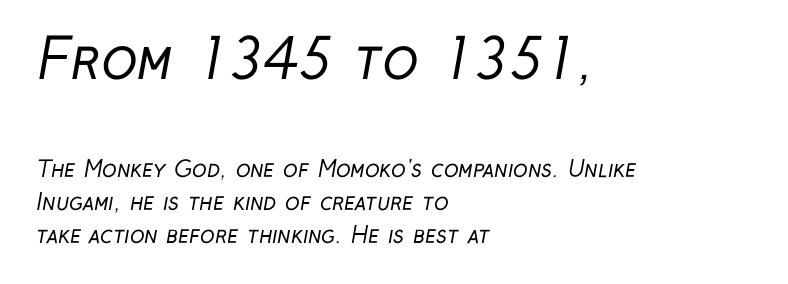
Q: Is the text bold? A: No.
Q: Is the typeface a serif or a sans-serif typeface? A: Sans-serif.
Q: Is the text underlined? A: No.
Q: How is the paragraph aligned? A: Left-aligned.
Q: Is the spacing between letters normal or unusually wide? A: Normal.
Q: Is the spacing between lines tight, normal or loose? A: Normal.
Q: Which block of text is set in a larger size, the first (top) or the second (bottom)? A: The first (top) one.
Q: Width (condensed, normal, or wide)? A: Condensed.
Q: Stroke contrast? A: Low.
Q: x-height? A: Medium.
Q: Monospaced? A: No.
